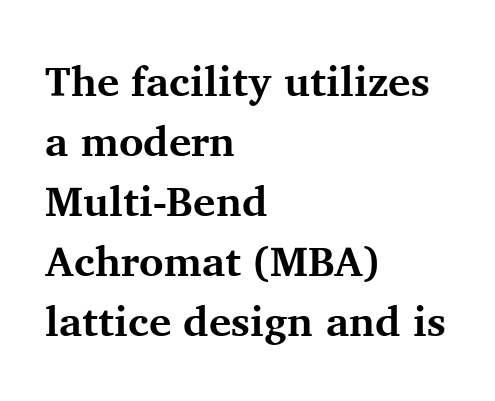
The image shows 42 px bold serif type, upright; set left-aligned, normal line spacing (1.43x), normal letter spacing, not underlined; medium stroke contrast and a medium x-height.
